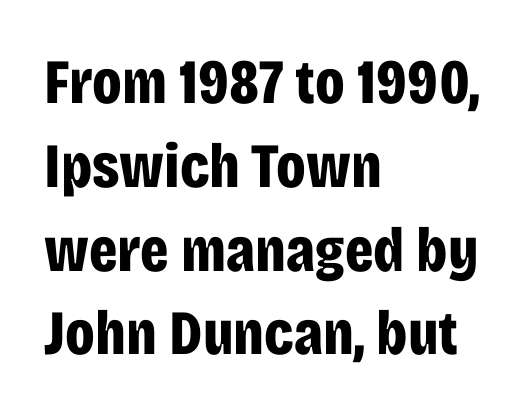
Q: Is the text bold? A: Yes.
Q: Is the text italic (slanted)? A: No, it is upright.
Q: Is the typeface a serif or a sans-serif typeface? A: Sans-serif.
Q: Is the text underlined? A: No.
Q: How is the paragraph aligned? A: Left-aligned.
Q: Is the spacing between letters normal or unusually wide? A: Normal.
Q: Is the spacing between lines tight, normal or loose? A: Normal.
Q: Width (condensed, normal, or wide)? A: Condensed.
Q: Stroke contrast? A: Low.
Q: x-height? A: Large.
Q: Monospaced? A: No.
